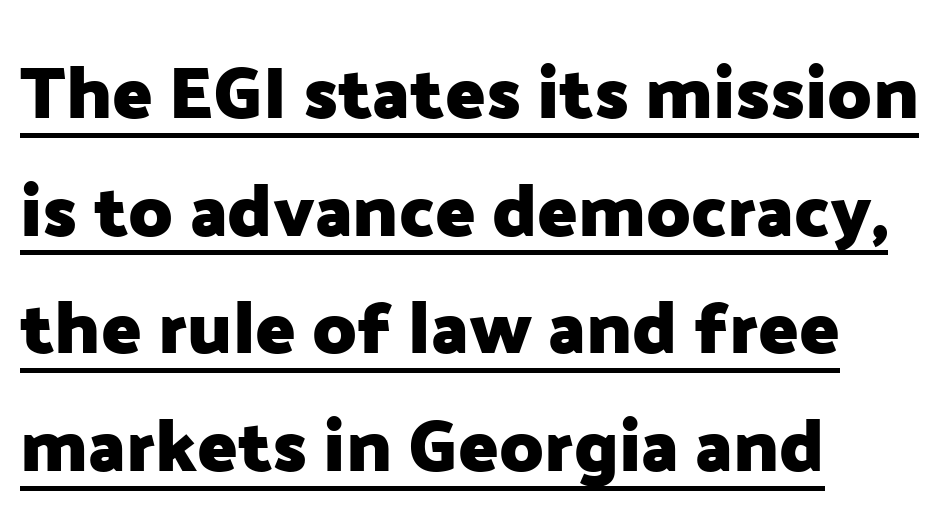
Thick stems and heavy bowls — unmistakably bold. Caption: lettering with a line underneath. Note the varied advance widths — an 'i' is clearly narrower than an 'm'. A typesetter would call this zero additional tracking. Caption: multi-line text, flush left, ragged right.
